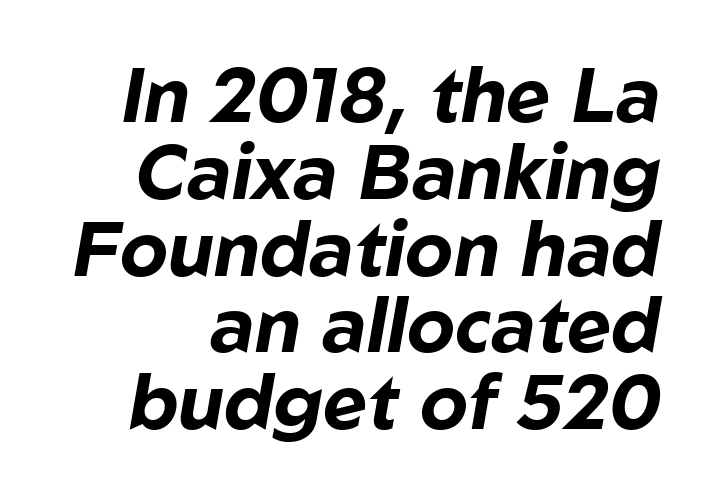
The image shows 76 px bold type, italic (leaning right); set tight line spacing (1.01x), normal letter spacing, not underlined; low stroke contrast and a medium x-height.
